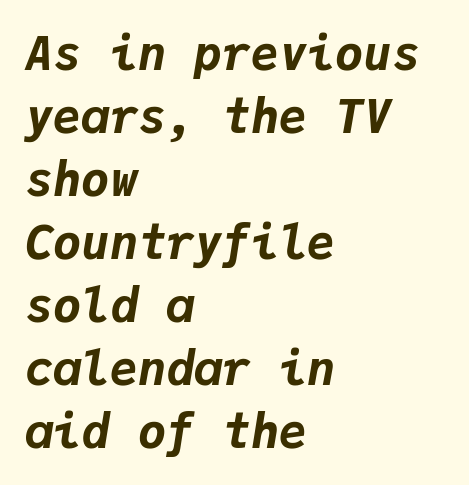
The image shows 47 px bold type, italic (leaning right), monospaced; set left-aligned, normal line spacing (1.34x), normal letter spacing, not underlined; low stroke contrast and a medium x-height.
